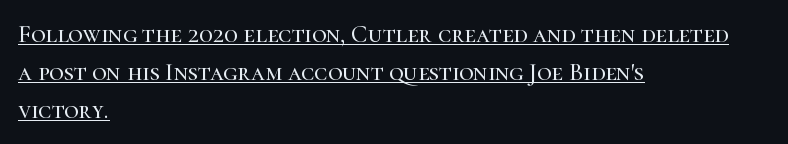
{"italic": "no", "underline": "yes", "align": "left", "line_spacing": "normal", "line_spacing_ratio": 1.52, "letter_spacing": "normal", "letter_spacing_em": 0.0, "glyph_px": 25}
